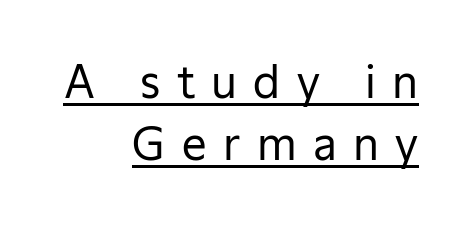
Does the leading feel generous? No, just average. Examine the stroke ends and you'll find no serifs. Every stem runs plumb, perpendicular to the baseline. Spacing between characters has been opened up far beyond the box default. Looks like regular typesetting: each glyph gets only the width it needs. Beneath each row of characters lies a ruled line.
